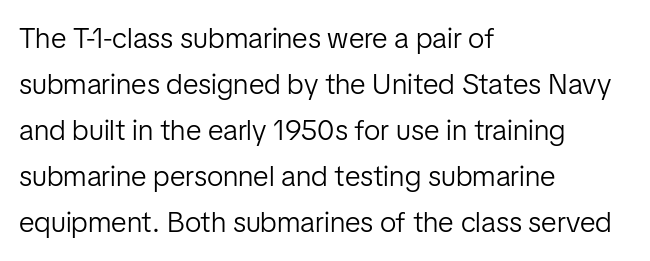
{"serif": "no", "italic": "no", "bold": "no", "weight": "light", "width": "normal", "stroke_contrast": "low", "x_height": "medium", "monospaced": "no", "underline": "no", "align": "left", "line_spacing": "normal", "line_spacing_ratio": 1.59, "letter_spacing": "normal", "letter_spacing_em": 0.0, "glyph_px": 29}
